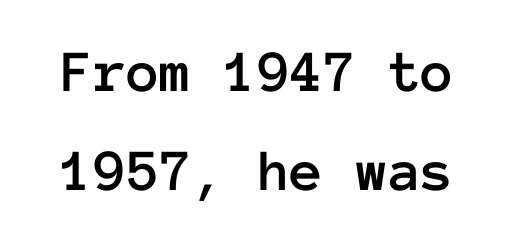
Q: Is the text italic (slanted)? A: No, it is upright.
Q: Is the text underlined? A: No.
Q: Is the spacing between letters normal or unusually wide? A: Normal.
Q: Is the spacing between lines tight, normal or loose? A: Normal.
Q: Width (condensed, normal, or wide)? A: Normal.
Q: Stroke contrast? A: Low.
Q: x-height? A: Medium.
Q: Monospaced? A: Yes.
